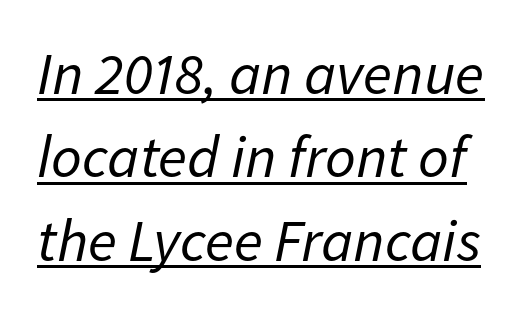
A continuous stroke trails under the words, as in a hyperlink. The typeface has the unassuming heft of standard copy or less. Rendered with sloped, italic letterforms. Caption: standard tracking, unaltered. Spacing verdict: proportional, widths tailored to each character.
